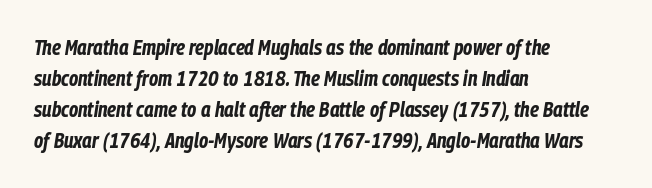
Does the weight exceed regular? Yes, all the way to bold. Emphasis-style slanted type is in use. Honestly, there is no underline to notice here at all. A normal amount of white space separates one row of letters from the next. Every row of glyphs begins at an identical x-position on the left.
